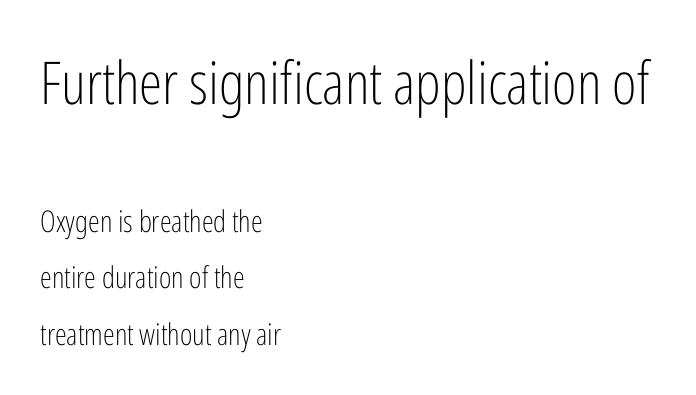
Block one is the big one; block two sits smaller underneath. A typesetter would call this zero additional tracking. Lines of text with bare space underneath. This is sans-serif lettering, the kind often seen on screens and signage. The letters advance in unequal steps, a hallmark of proportional type.
